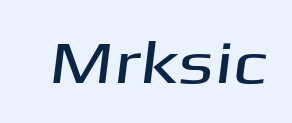
Q: Is the typeface a serif or a sans-serif typeface? A: Sans-serif.
Q: Is the text underlined? A: No.
Q: Is the spacing between letters normal or unusually wide? A: Normal.
Q: Width (condensed, normal, or wide)? A: Wide.
Q: Stroke contrast? A: Medium.
Q: x-height? A: Medium.
Q: Monospaced? A: No.
